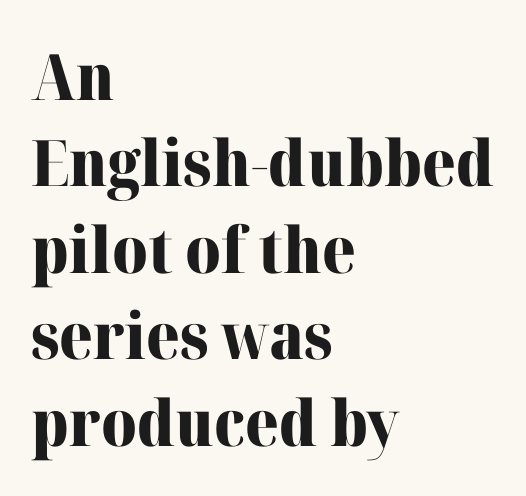
Q: Is the text bold? A: Yes.
Q: Is the text italic (slanted)? A: No, it is upright.
Q: Is the typeface a serif or a sans-serif typeface? A: Serif.
Q: Is the text underlined? A: No.
Q: How is the paragraph aligned? A: Left-aligned.
Q: Is the spacing between letters normal or unusually wide? A: Normal.
Q: Is the spacing between lines tight, normal or loose? A: Normal.
Q: Width (condensed, normal, or wide)? A: Normal.
Q: Stroke contrast? A: High.
Q: x-height? A: Medium.
Q: Monospaced? A: No.
